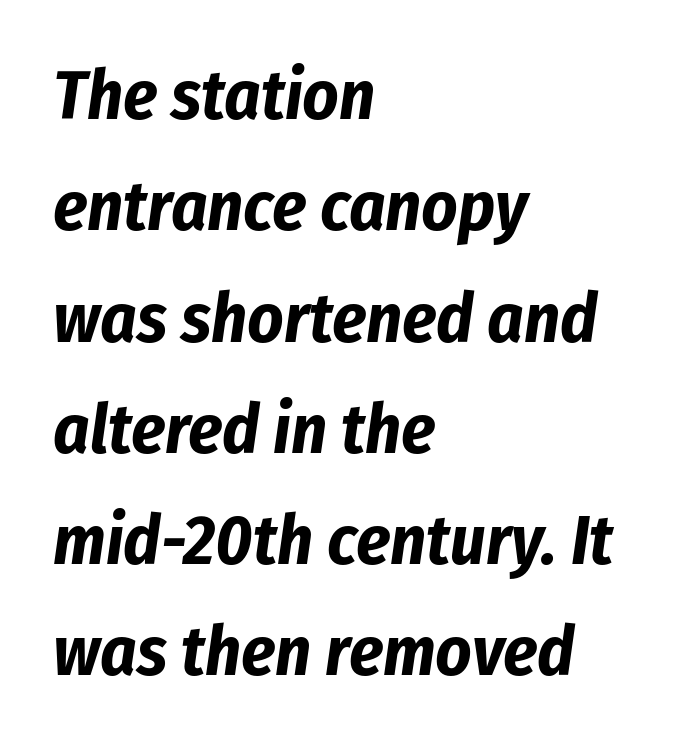
The image shows 70 px bold, condensed type, italic (leaning right); set left-aligned, normal line spacing (1.59x), normal letter spacing, not underlined; low stroke contrast and a medium x-height.
